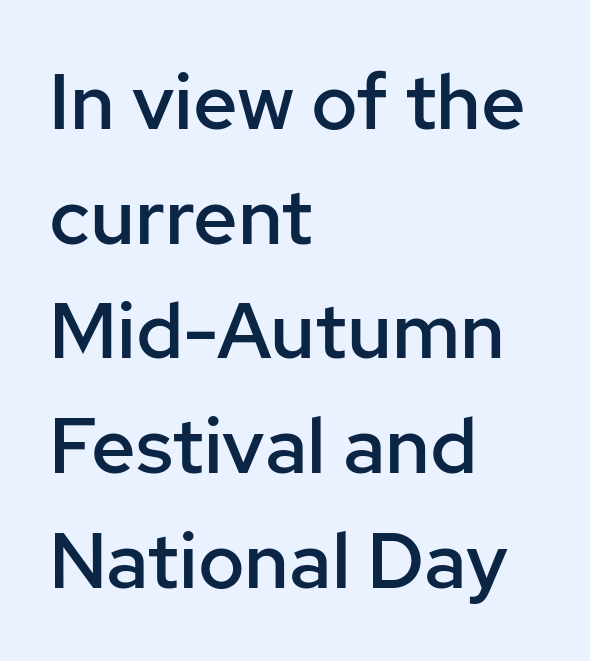
Descender tails drop into unmarked territory. Compared with typical body copy, the letter spacing here is the same. The passage shown is typed in a proportional face where columns would drift. The designer went with a sans here, leaving each stem footless.
